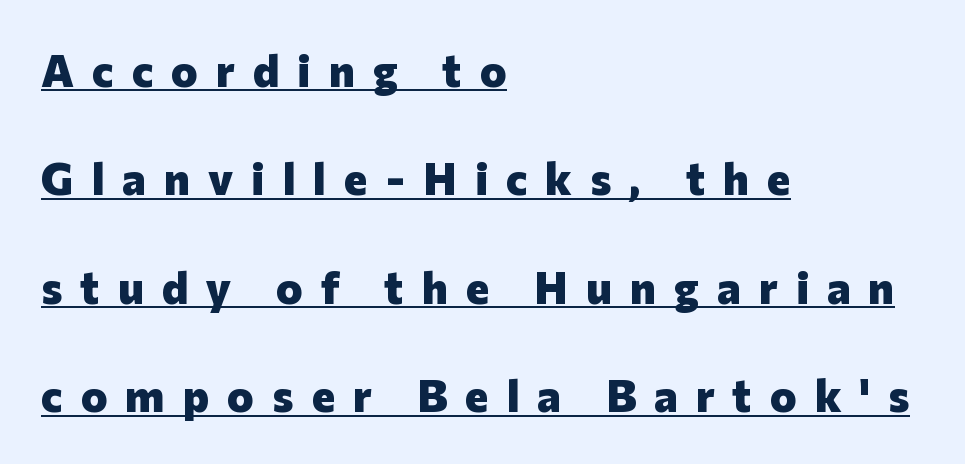
The image shows 45 px heavy sans-serif type, upright; set left-aligned, loose line spacing (2.41x), unusually wide letter spacing (+0.4 em), underlined; low stroke contrast and a medium x-height.
